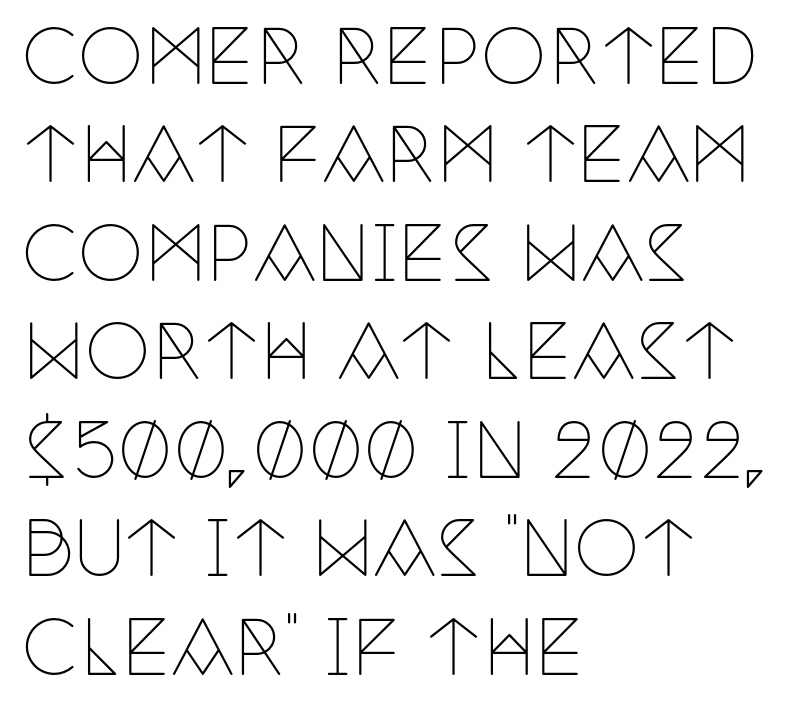
The image shows 74 px thin, condensed serif type, upright; set left-aligned, normal line spacing (1.33x), normal letter spacing, not underlined; low stroke contrast and a large x-height.
